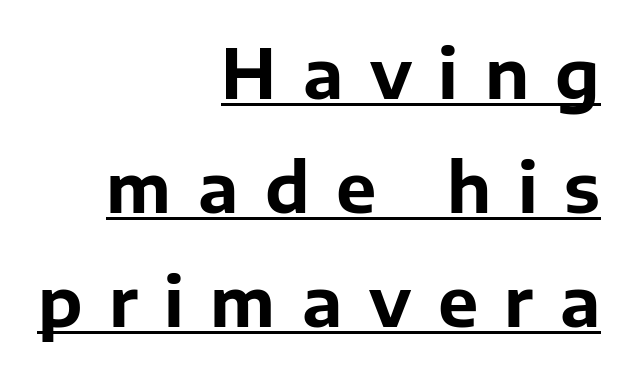
Q: Is the text bold? A: Yes.
Q: Is the text italic (slanted)? A: No, it is upright.
Q: Is the typeface a serif or a sans-serif typeface? A: Sans-serif.
Q: Is the text underlined? A: Yes.
Q: How is the paragraph aligned? A: Right-aligned.
Q: Is the spacing between letters normal or unusually wide? A: Unusually wide.
Q: Is the spacing between lines tight, normal or loose? A: Normal.
Q: Width (condensed, normal, or wide)? A: Normal.
Q: Stroke contrast? A: Low.
Q: x-height? A: Medium.
Q: Monospaced? A: No.
